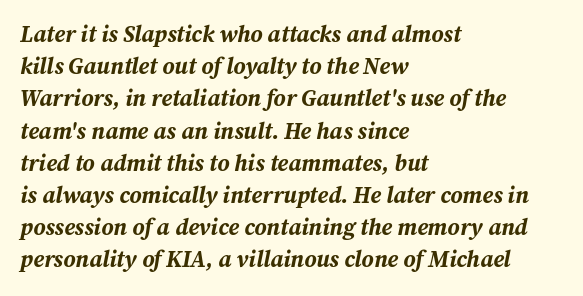
{"italic": "yes", "lean": "right", "slant_degrees": 12, "bold": "yes", "underline": "no", "align": "left", "line_spacing": "normal", "line_spacing_ratio": 1.4, "letter_spacing": "normal", "letter_spacing_em": 0.0, "glyph_px": 23}
